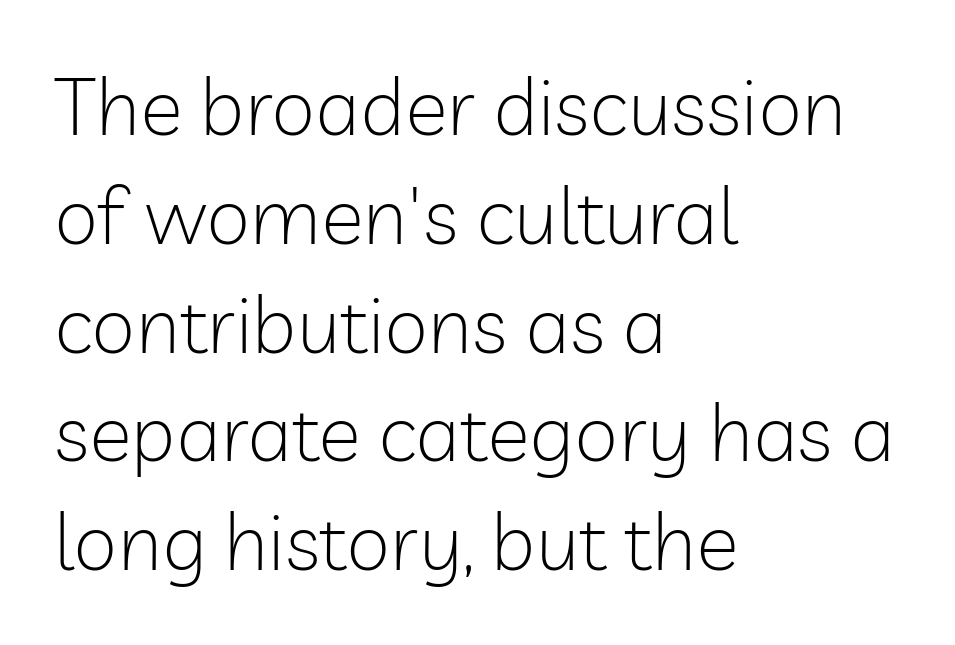
The image shows 80 px light sans-serif type, upright; set left-aligned, normal line spacing (1.36x), normal letter spacing, not underlined; low stroke contrast and a medium x-height.
